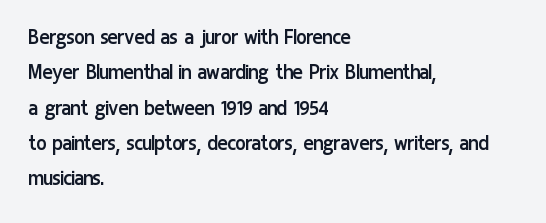
Tracking value appears to be zero — textbook default spacing. Posture: straight, roman, zero tilt. Leftover space on each line is placed entirely after the last word. This is not heavy type; no bold has been used.
